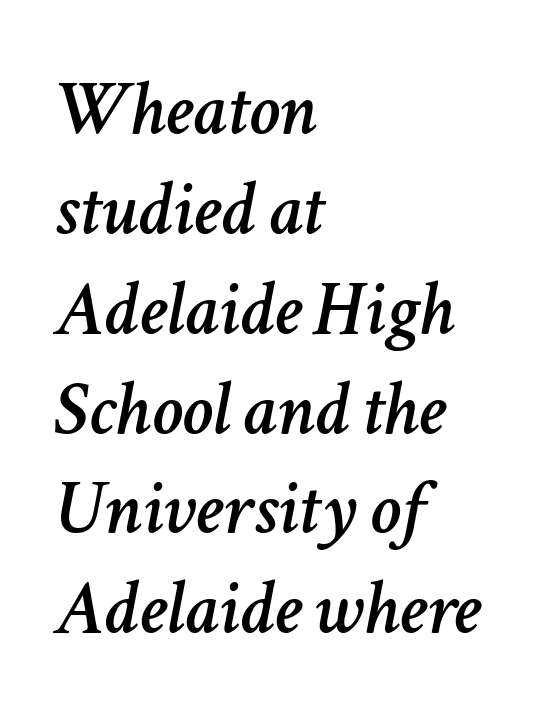
{"italic": "yes", "lean": "right", "slant_degrees": 11, "width": "normal", "stroke_contrast": "low", "x_height": "medium", "monospaced": "no", "underline": "no", "align": "left", "line_spacing": "normal", "line_spacing_ratio": 1.28, "letter_spacing": "normal", "letter_spacing_em": 0.0, "glyph_px": 78}
